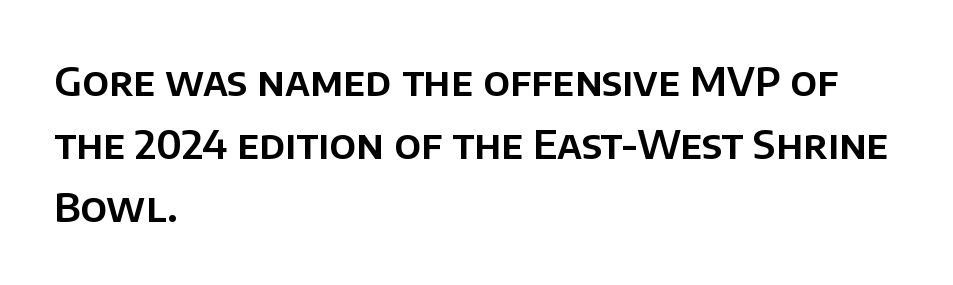
The rendering uses natural spacing where letterforms have individual widths. If you measured baseline to baseline, you'd find a middling distance. The axis of the letterforms is exactly vertical. Tracking here is standard; glyphs follow each other at the usual distance. The rendering anchors every line to the left-hand side. No word sits above an underline.
